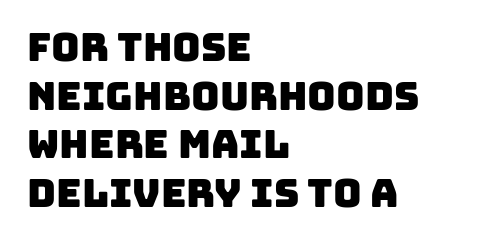
If you measured baseline to baseline, you'd find a middling distance. A student would call this left alignment; a typographer would say flush left, rag right. The letters advance in unequal steps, a hallmark of proportional type. Letters rest on an invisible, unmarked baseline.
